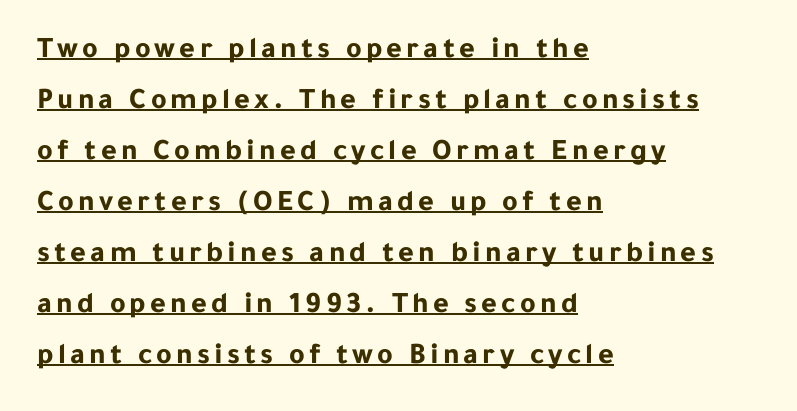
This is the regular roman posture of the typeface. Compared with typical paragraphs, the rows here are spaced about the same. The lines in this sample share a left origin and differ only in where they stop. Here the designer chose a conventional face with non-uniform glyph widths. The font is running at its bold setting.
